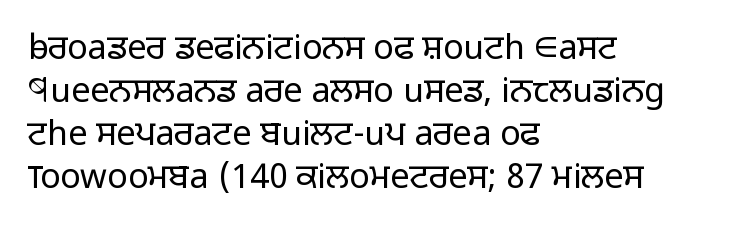
Q: Is the text bold? A: No.
Q: Is the text italic (slanted)? A: No, it is upright.
Q: Is the typeface a serif or a sans-serif typeface? A: Sans-serif.
Q: Is the text underlined? A: No.
Q: How is the paragraph aligned? A: Left-aligned.
Q: Is the spacing between letters normal or unusually wide? A: Normal.
Q: Is the spacing between lines tight, normal or loose? A: Normal.
Q: Width (condensed, normal, or wide)? A: Normal.
Q: Stroke contrast? A: Low.
Q: x-height? A: Medium.
Q: Monospaced? A: No.
